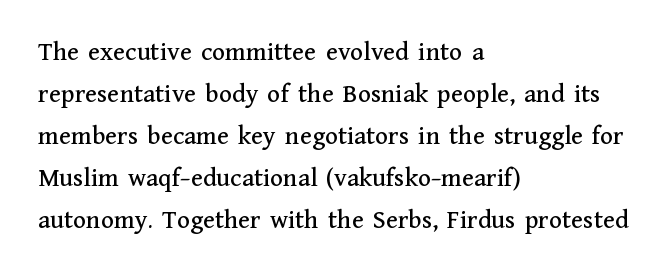
Quick note: underline off. The typesetter chose a ragged-right arrangement here. Posture: straight, roman, zero tilt. Leading: standard. Words appear dense and cohesive because spacing is normal.
